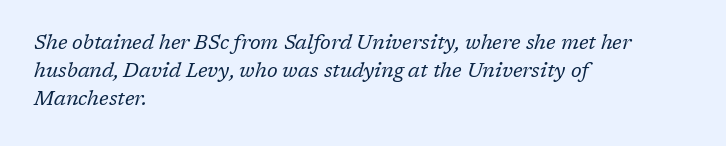
Check the space under the baseline: it is left empty. Quick note: interline space is typical. You could call the tracking neutral — neither tight nor loose. The strokes carry an ordinary text weight at most. This sample is left-justified, so line endings fall wherever the words run out. Is the type slanted? Yes — the strokes lean at a clear angle.
